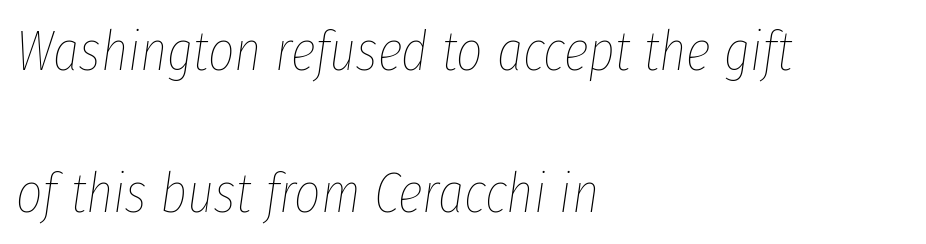
Q: Is the text bold? A: No.
Q: Is the text italic (slanted)? A: Yes, it leans right by about 8 degrees.
Q: Is the text underlined? A: No.
Q: How is the paragraph aligned? A: Left-aligned.
Q: Is the spacing between letters normal or unusually wide? A: Normal.
Q: Is the spacing between lines tight, normal or loose? A: Loose.
Q: Width (condensed, normal, or wide)? A: Condensed.
Q: Stroke contrast? A: Low.
Q: x-height? A: Medium.
Q: Monospaced? A: No.
